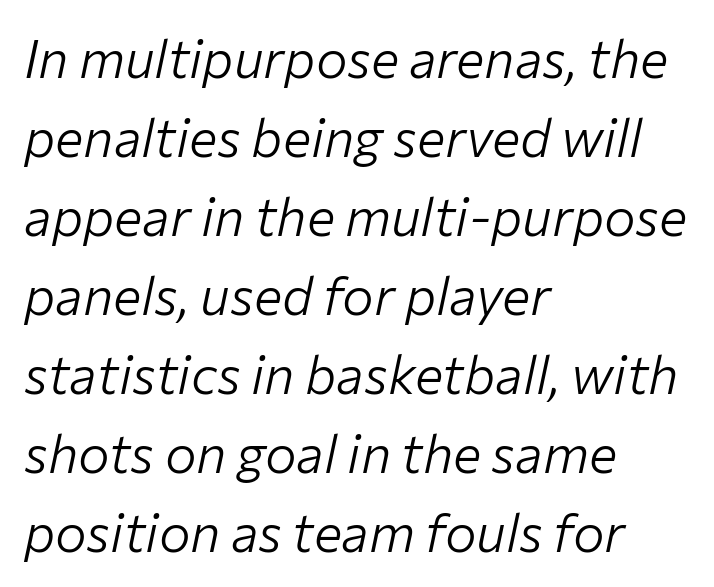
Q: Is the text bold? A: No.
Q: Is the text italic (slanted)? A: Yes, it leans right by about 12 degrees.
Q: Is the text underlined? A: No.
Q: How is the paragraph aligned? A: Left-aligned.
Q: Is the spacing between letters normal or unusually wide? A: Normal.
Q: Is the spacing between lines tight, normal or loose? A: Normal.
Q: Width (condensed, normal, or wide)? A: Normal.
Q: Stroke contrast? A: Low.
Q: x-height? A: Medium.
Q: Monospaced? A: No.
